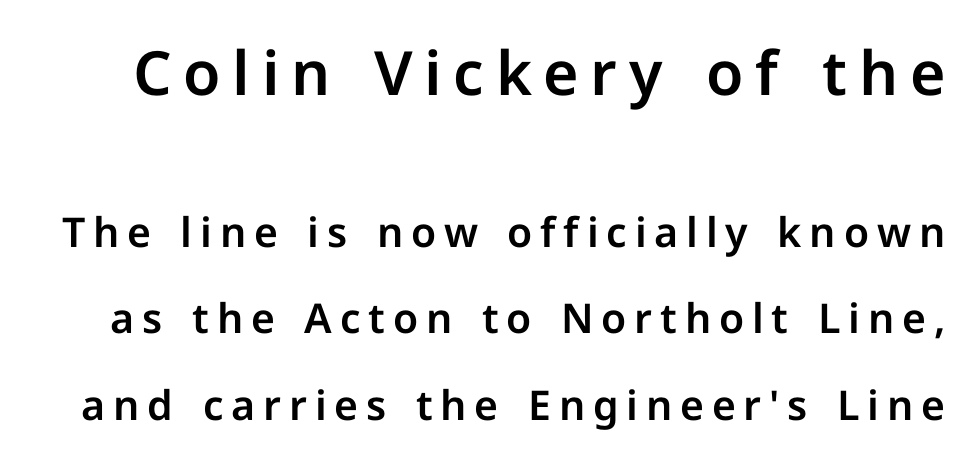
The image shows 61 px sans-serif type, upright; set loose line spacing (2.11x), not underlined; the first (top) block is 1.49x larger; low stroke contrast and a medium x-height.
